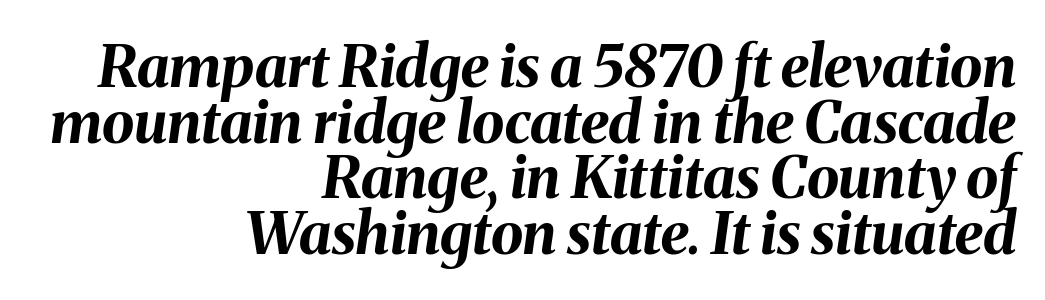
The image shows 58 px bold type, italic (leaning right); set right-aligned, tight line spacing (0.96x), normal letter spacing, not underlined; medium stroke contrast and a medium x-height.
